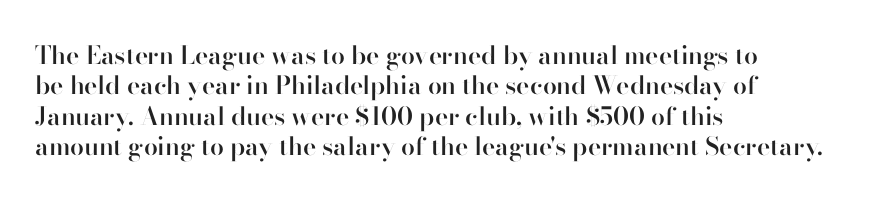
{"italic": "no", "bold": "semi", "underline": "no", "align": "left", "line_spacing_ratio": 1.22, "letter_spacing": "normal", "letter_spacing_em": 0.0, "glyph_px": 25}
